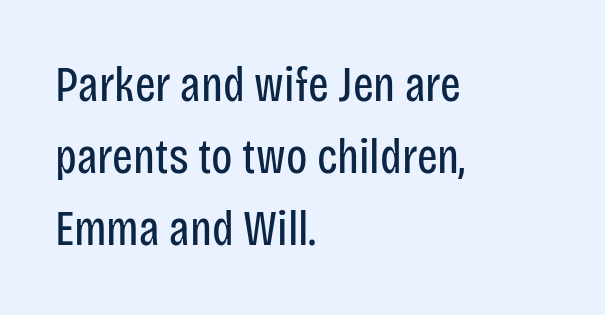
Has an underline been added? It has not. The rows are spaced the way most documents space them. The letters look calm and open, with moderate or lighter stems. Spacing verdict: proportional, widths tailored to each character.
